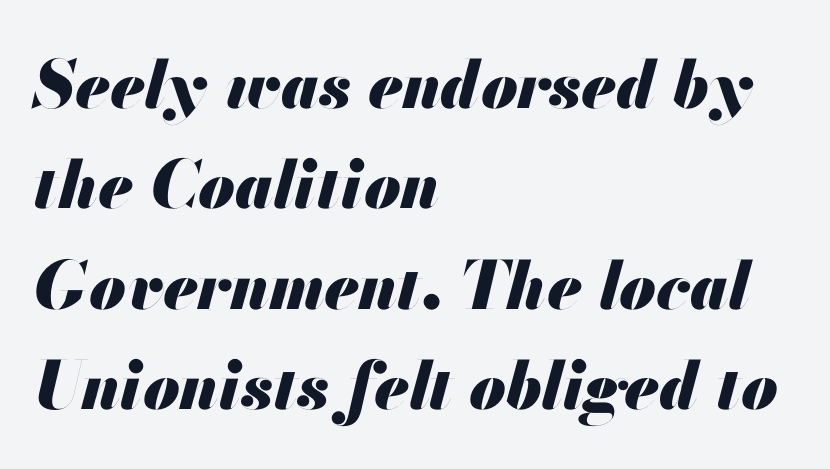
Q: Is the text bold? A: Yes.
Q: Is the text italic (slanted)? A: Yes, it leans right by about 13 degrees.
Q: Is the text underlined? A: No.
Q: How is the paragraph aligned? A: Left-aligned.
Q: Is the spacing between letters normal or unusually wide? A: Normal.
Q: Is the spacing between lines tight, normal or loose? A: Normal.
Q: Width (condensed, normal, or wide)? A: Normal.
Q: Stroke contrast? A: Medium.
Q: x-height? A: Small.
Q: Monospaced? A: No.
